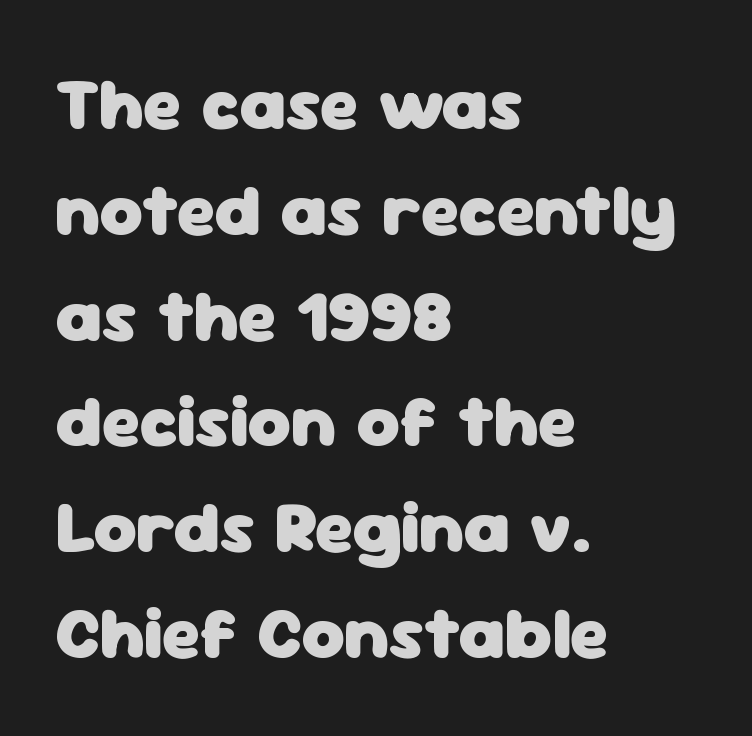
{"serif": "no", "italic": "no", "bold": "yes", "weight": "heavy", "width": "normal", "stroke_contrast": "low", "x_height": "medium", "monospaced": "no", "underline": "no", "align": "left", "line_spacing": "normal", "line_spacing_ratio": 1.43, "letter_spacing": "normal", "letter_spacing_em": 0.0, "glyph_px": 74}
